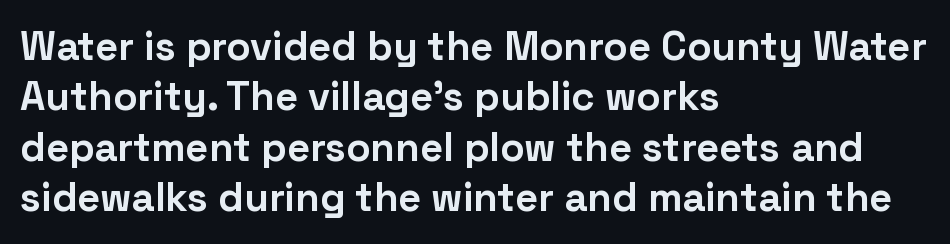
Stroke thickness is high; the sample reads as a true bold. The face used here is proportionally spaced, like ordinary book or web type. How would I describe the line gaps? Plain and ordinary. Notice how the stems are strictly vertical — no italics here. Typeset ragged right — the left edge is the straight one.
